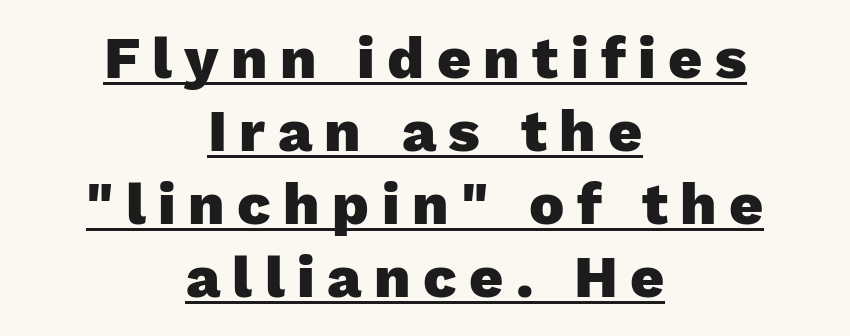
Tall strokes in this sample are plumb rather than angled. Character widths vary here, with narrow letters taking less room than wide ones. The typesetter chose a symmetrical, centered arrangement here. The letters are bold, with thick, heavy strokes. Underlining? Definitely there. Loose tracking; the words dissolve into strings of separated letters.
